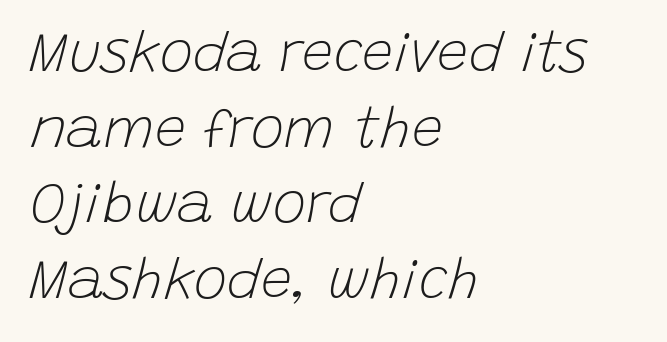
Q: Is the text bold? A: No.
Q: Is the text italic (slanted)? A: Yes, it leans right by about 15 degrees.
Q: Is the text underlined? A: No.
Q: How is the paragraph aligned? A: Left-aligned.
Q: Is the spacing between letters normal or unusually wide? A: Normal.
Q: Is the spacing between lines tight, normal or loose? A: Normal.
Q: Width (condensed, normal, or wide)? A: Normal.
Q: Stroke contrast? A: Low.
Q: x-height? A: Large.
Q: Monospaced? A: No.
